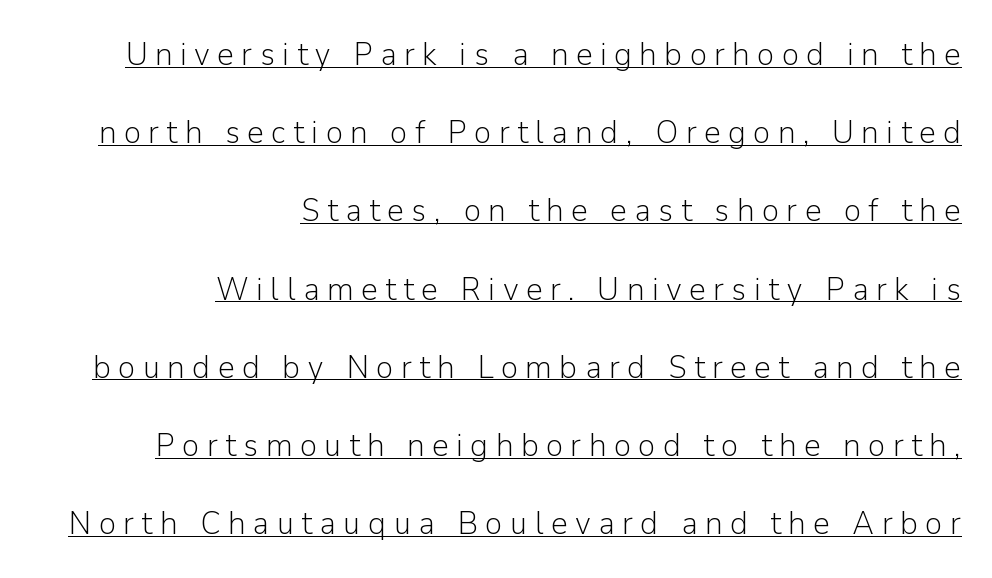
The image shows 33 px light sans-serif type, upright; set right-aligned, loose line spacing (2.37x), unusually wide letter spacing (+0.22 em), underlined; low stroke contrast and a medium x-height.
